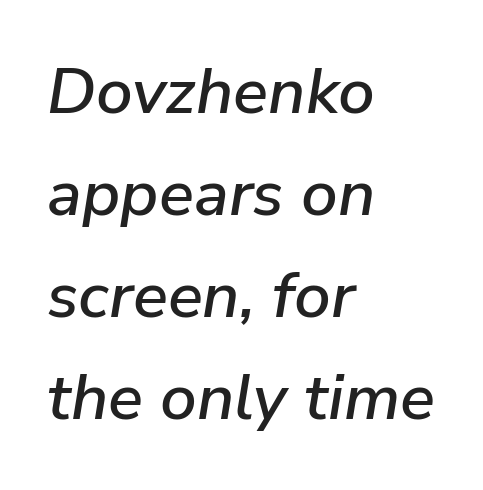
{"italic": "yes", "lean": "right", "slant_degrees": 9, "width": "normal", "stroke_contrast": "low", "x_height": "medium", "monospaced": "no", "underline": "no", "align": "left", "line_spacing": "normal", "line_spacing_ratio": 1.57, "letter_spacing": "normal", "letter_spacing_em": 0.0, "glyph_px": 65}
